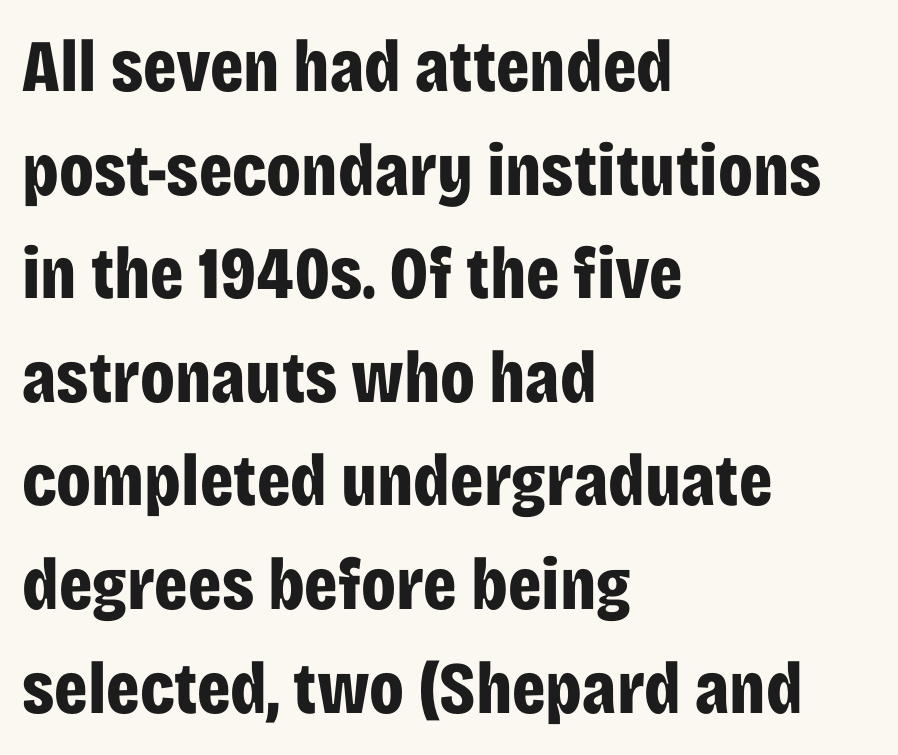
The typeface chosen for these lines omits serifs. Casual observation: everything's shoved over to the left. The passage shown stacks its lines at a standard gap. Plenty of ink on the page — the face is bold. The letters advance in unequal steps, a hallmark of proportional type.
